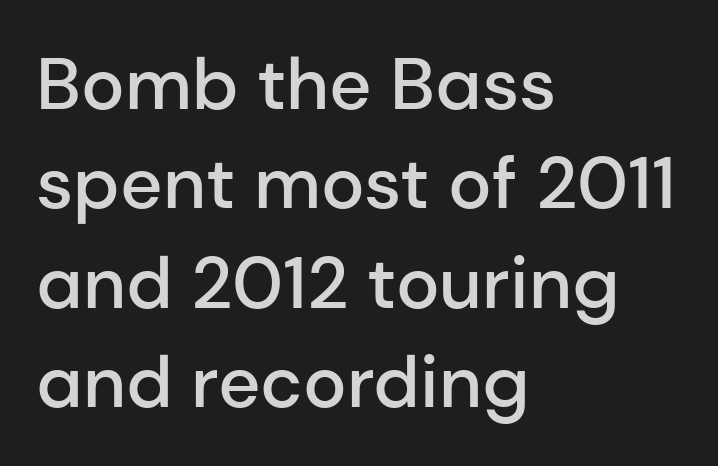
The image shows 73 px semibold sans-serif type, upright; set left-aligned, normal line spacing (1.36x), normal letter spacing, not underlined; low stroke contrast and a medium x-height.
